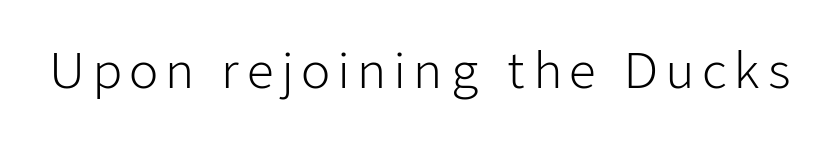
What kind of face is this? One without serifs — a sans. Words float on clear page, feet unadorned. The font's upright variant was chosen for this text. Weight: in the light-to-regular range. Do the characters align in a grid? No, the font is proportional.
